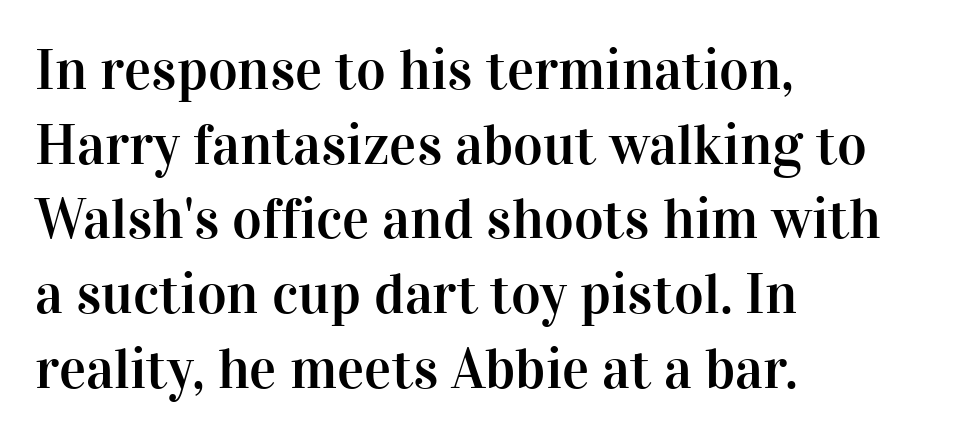
Note the varied advance widths — an 'i' is clearly narrower than an 'm'. The rag falls on the right side of this text block. Unmarked baselines from the first word to the last. Here the glyphs are tracked normally, forming tight word shapes. The lettering holds an erect, upright posture throughout. Leading matches the norm, producing a regular column.
